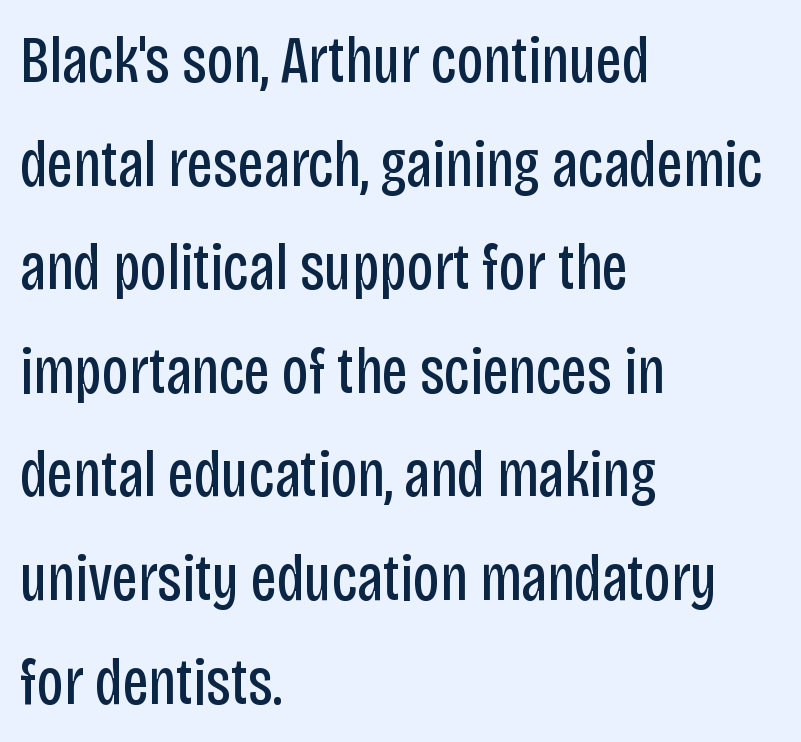
The image shows 66 px regular-weight, condensed sans-serif type, upright; set left-aligned, normal line spacing (1.57x), normal letter spacing, not underlined; low stroke contrast and a large x-height.
